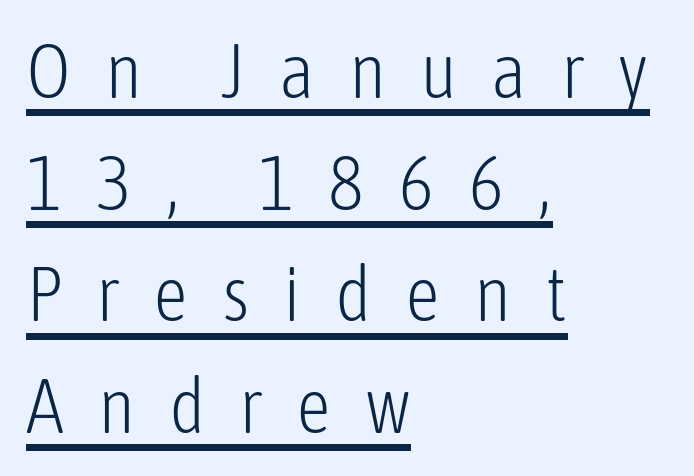
The image shows 77 px light, condensed sans-serif type, upright; set left-aligned, normal line spacing (1.45x), unusually wide letter spacing (+0.44 em), underlined; low stroke contrast and a medium x-height.
